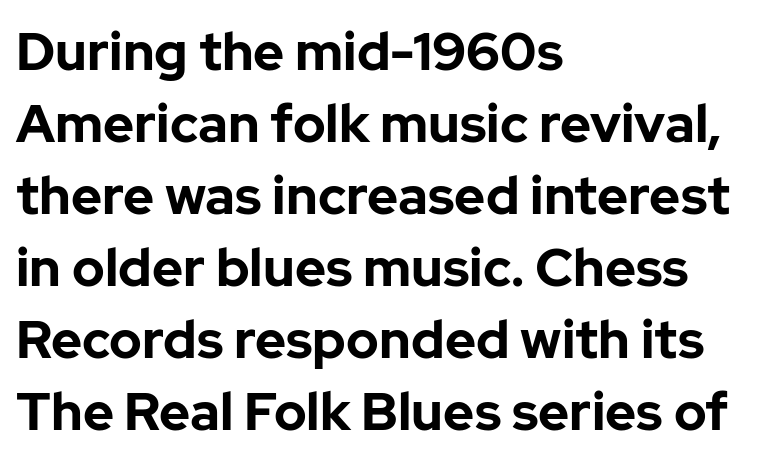
The image shows 53 px bold sans-serif type, upright; set left-aligned, normal line spacing (1.36x), normal letter spacing, not underlined; low stroke contrast and a medium x-height.
